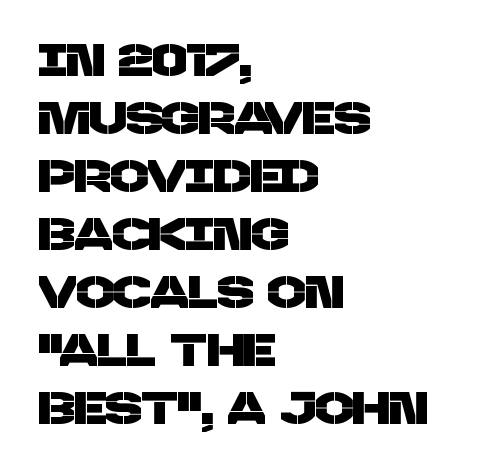
The image shows 45 px sans-serif type; set left-aligned, normal line spacing (1.29x), normal letter spacing, not underlined; low stroke contrast and a large x-height.
